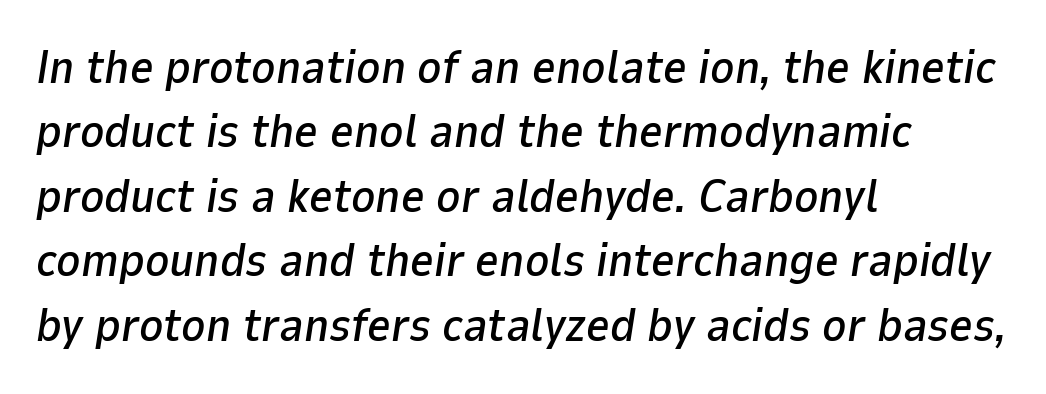
The image shows 46 px text type, italic (leaning right); set left-aligned, normal line spacing (1.4x), normal letter spacing, not underlined; low stroke contrast and a medium x-height.
